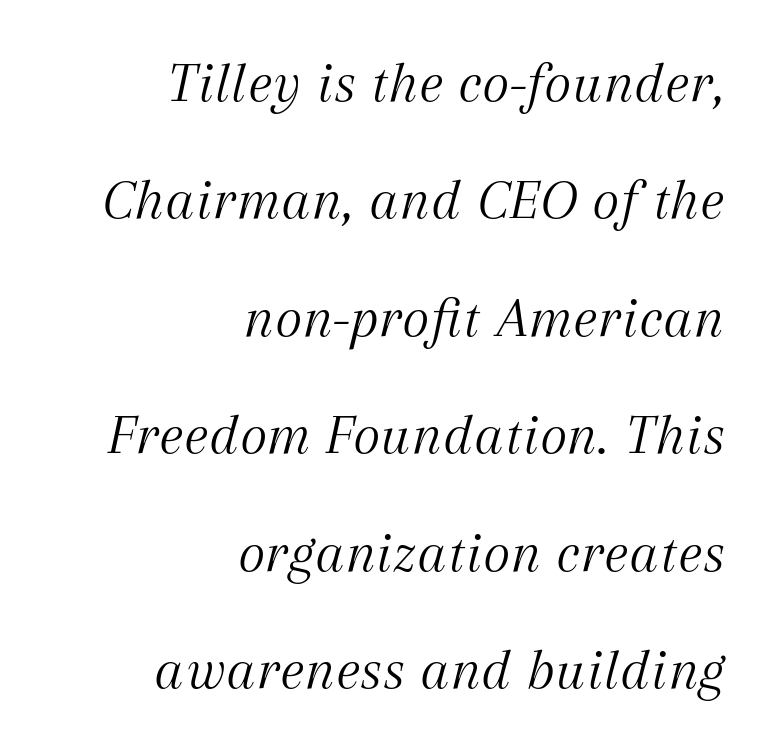
The image shows 59 px light serif type, italic (leaning right); set right-aligned, loose line spacing (1.99x), normal letter spacing, not underlined; medium stroke contrast and a medium x-height.
